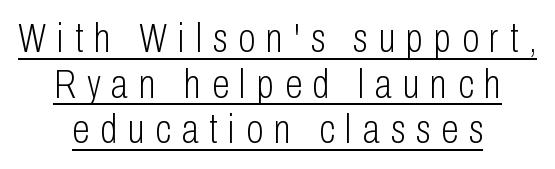
{"serif": "no", "italic": "no", "bold": "no", "weight": "light", "width": "condensed", "stroke_contrast": "low", "x_height": "medium", "monospaced": "no", "underline": "yes", "align": "center", "line_spacing": "tight", "line_spacing_ratio": 1.14, "letter_spacing": "wide", "letter_spacing_em": 0.27, "glyph_px": 40}
